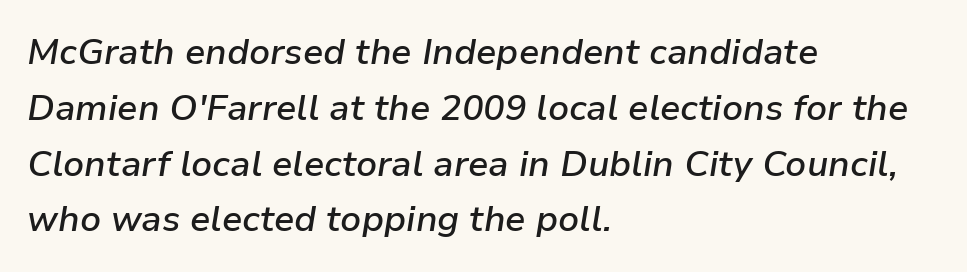
{"italic": "yes", "lean": "right", "slant_degrees": 9, "bold": "semi", "weight": "semibold", "width": "normal", "stroke_contrast": "low", "x_height": "medium", "monospaced": "no", "underline": "no", "align": "left", "line_spacing": "normal", "line_spacing_ratio": 1.55, "letter_spacing": "normal", "letter_spacing_em": 0.0, "glyph_px": 36}
